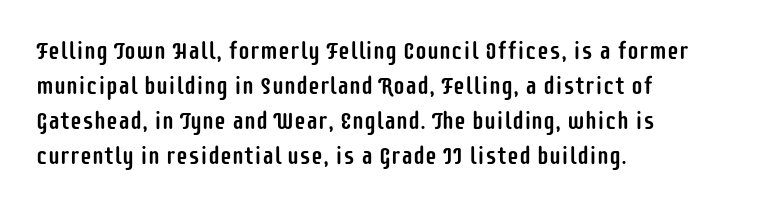
The image shows 24 px text type, upright; set left-aligned, normal line spacing (1.46x), normal letter spacing, not underlined.
